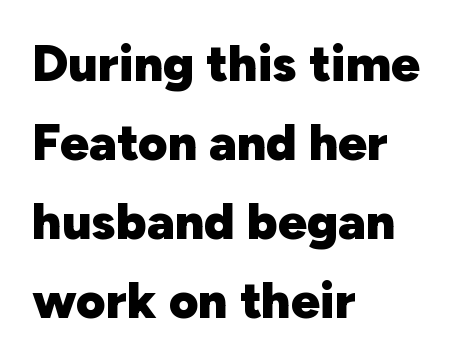
{"serif": "no", "italic": "no", "bold": "yes", "weight": "heavy", "width": "normal", "stroke_contrast": "low", "x_height": "medium", "monospaced": "no", "underline": "no", "align": "left", "line_spacing": "normal", "line_spacing_ratio": 1.55, "letter_spacing": "normal", "letter_spacing_em": 0.0, "glyph_px": 51}
